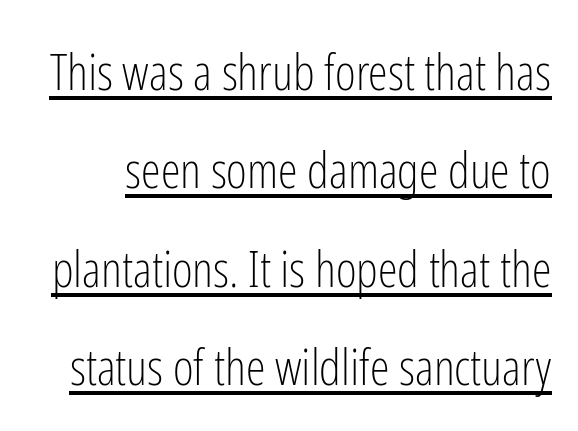
Is the stroke heavy? The answer is a plain regular-or-lighter. The letterforms sit shoulder to shoulder at normal distance. Leading is clearly above the norm, producing a sparse column. Posture: upright roman.
